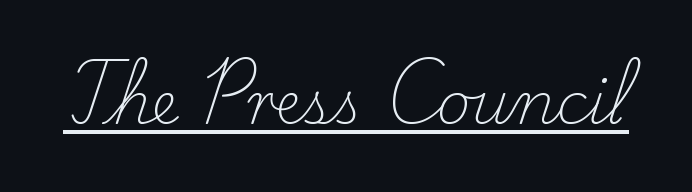
The image shows 58 px light serif type; set normal letter spacing, underlined; low stroke contrast and a small x-height.
